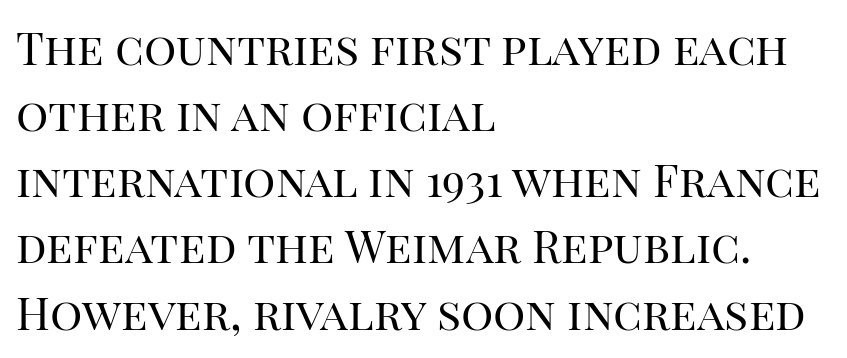
Q: Is the text bold? A: No.
Q: Is the text italic (slanted)? A: No, it is upright.
Q: Is the typeface a serif or a sans-serif typeface? A: Serif.
Q: Is the text underlined? A: No.
Q: How is the paragraph aligned? A: Left-aligned.
Q: Is the spacing between letters normal or unusually wide? A: Normal.
Q: Is the spacing between lines tight, normal or loose? A: Normal.
Q: Width (condensed, normal, or wide)? A: Normal.
Q: Stroke contrast? A: High.
Q: x-height? A: Large.
Q: Monospaced? A: No.
